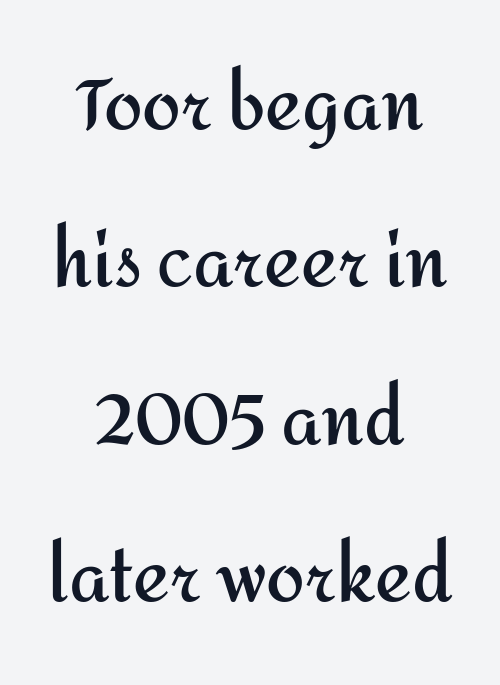
The image shows 69 px semibold sans-serif type, upright; set centered, loose line spacing (2.28x), normal letter spacing, not underlined; medium stroke contrast and a medium x-height.
